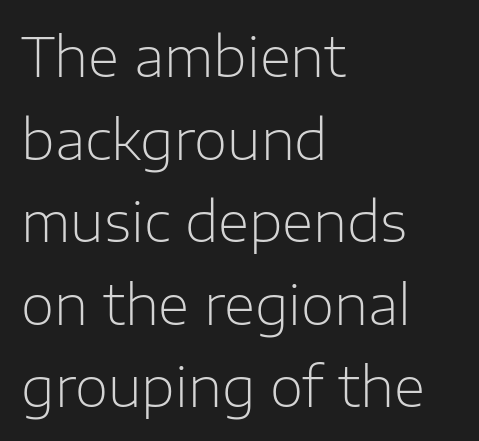
Q: Is the text bold? A: No.
Q: Is the text italic (slanted)? A: No, it is upright.
Q: Is the typeface a serif or a sans-serif typeface? A: Sans-serif.
Q: Is the text underlined? A: No.
Q: How is the paragraph aligned? A: Left-aligned.
Q: Is the spacing between letters normal or unusually wide? A: Normal.
Q: Is the spacing between lines tight, normal or loose? A: Normal.
Q: Width (condensed, normal, or wide)? A: Normal.
Q: Stroke contrast? A: Low.
Q: x-height? A: Medium.
Q: Monospaced? A: No.
